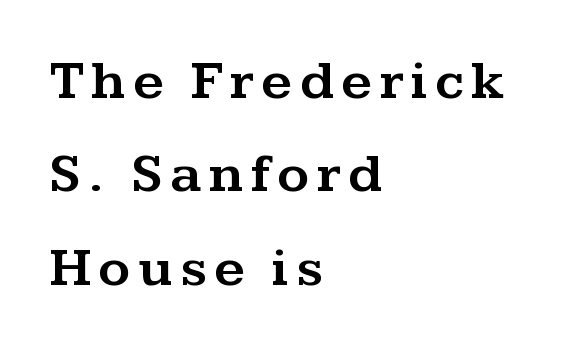
Q: Is the text italic (slanted)? A: No, it is upright.
Q: Is the typeface a serif or a sans-serif typeface? A: Serif.
Q: Is the text underlined? A: No.
Q: How is the paragraph aligned? A: Left-aligned.
Q: Is the spacing between lines tight, normal or loose? A: Normal.
Q: Width (condensed, normal, or wide)? A: Wide.
Q: Stroke contrast? A: Medium.
Q: x-height? A: Medium.
Q: Monospaced? A: No.
